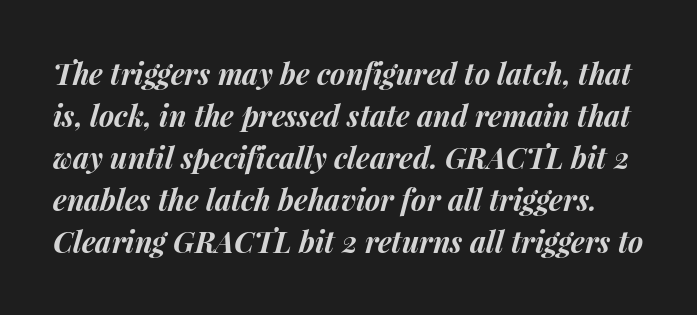
{"italic": "yes", "lean": "right", "slant_degrees": 15, "bold": "yes", "weight": "bold", "width": "normal", "stroke_contrast": "medium", "x_height": "medium", "monospaced": "no", "underline": "no", "line_spacing": "normal", "line_spacing_ratio": 1.45, "letter_spacing": "normal", "letter_spacing_em": 0.0, "glyph_px": 29}
